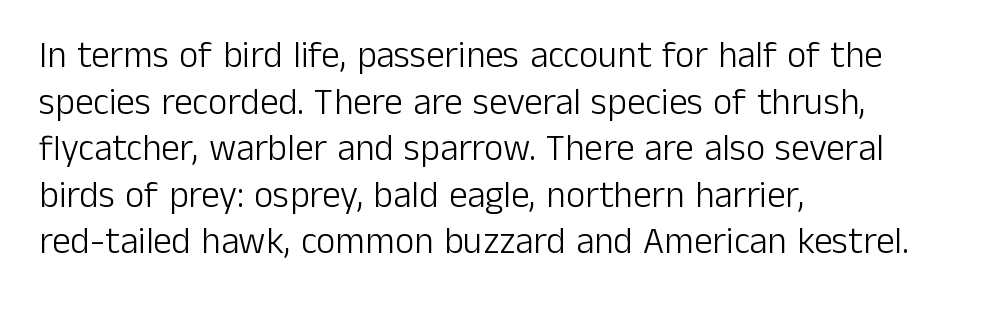
{"serif": "no", "italic": "no", "bold": "no", "weight": "light", "width": "normal", "stroke_contrast": "low", "x_height": "medium", "monospaced": "no", "underline": "no", "align": "left", "line_spacing": "normal", "line_spacing_ratio": 1.26, "letter_spacing": "normal", "letter_spacing_em": 0.0, "glyph_px": 37}
